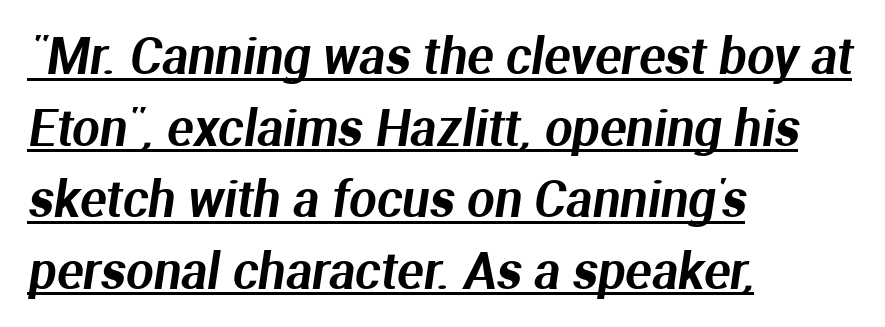
The image shows 49 px sans-serif type; set left-aligned, normal line spacing (1.46x), normal letter spacing, underlined; medium stroke contrast and a medium x-height.
